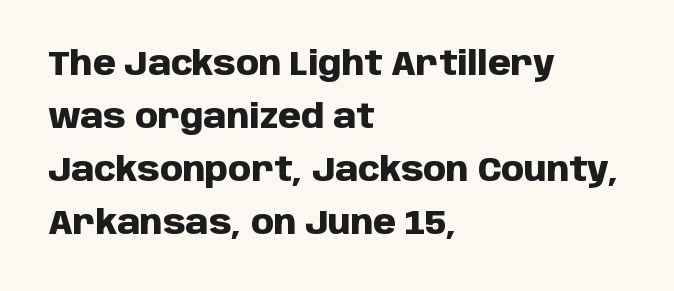
The image shows 33 px heavy sans-serif type, upright; set left-aligned, normal line spacing (1.61x), normal letter spacing, not underlined; low stroke contrast and a large x-height.
